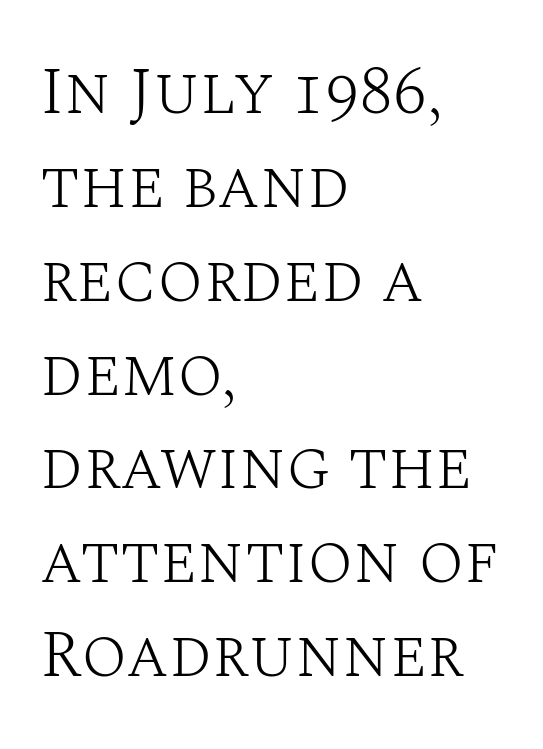
Q: Is the text bold? A: No.
Q: Is the text italic (slanted)? A: No, it is upright.
Q: Is the typeface a serif or a sans-serif typeface? A: Serif.
Q: Is the text underlined? A: No.
Q: How is the paragraph aligned? A: Left-aligned.
Q: Is the spacing between letters normal or unusually wide? A: Normal.
Q: Is the spacing between lines tight, normal or loose? A: Normal.
Q: Width (condensed, normal, or wide)? A: Normal.
Q: Stroke contrast? A: Medium.
Q: x-height? A: Large.
Q: Monospaced? A: No.
